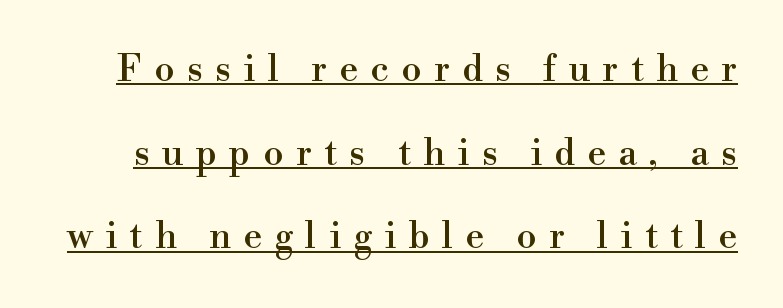
Q: Is the text italic (slanted)? A: No, it is upright.
Q: Is the typeface a serif or a sans-serif typeface? A: Serif.
Q: Is the text underlined? A: Yes.
Q: Is the spacing between letters normal or unusually wide? A: Unusually wide.
Q: Is the spacing between lines tight, normal or loose? A: Loose.
Q: Width (condensed, normal, or wide)? A: Normal.
Q: x-height? A: Small.
Q: Monospaced? A: No.
